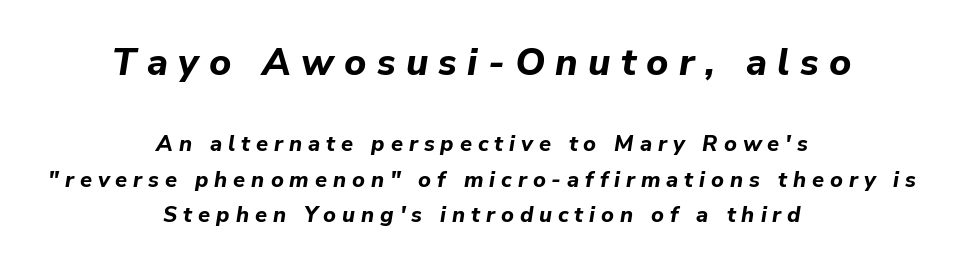
Q: Is the text bold? A: Yes.
Q: Is the text italic (slanted)? A: Yes, it leans right by about 9 degrees.
Q: Is the text underlined? A: No.
Q: How is the paragraph aligned? A: Centered.
Q: Is the spacing between letters normal or unusually wide? A: Unusually wide.
Q: Is the spacing between lines tight, normal or loose? A: Normal.
Q: Which block of text is set in a larger size, the first (top) or the second (bottom)? A: The first (top) one.
Q: Width (condensed, normal, or wide)? A: Normal.
Q: Stroke contrast? A: Low.
Q: x-height? A: Medium.
Q: Monospaced? A: No.
